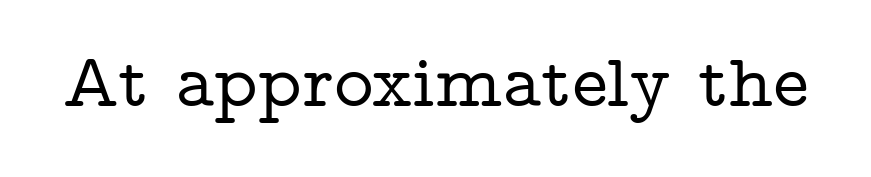
The image shows 76 px wide serif type, upright; set normal letter spacing, not underlined; low stroke contrast and a medium x-height.
